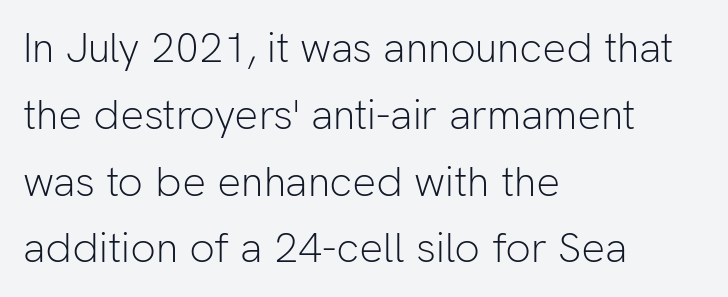
The image shows 42 px light sans-serif type, upright; set left-aligned, normal line spacing (1.59x), normal letter spacing, not underlined; low stroke contrast and a medium x-height.
